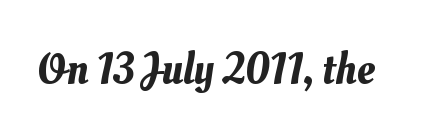
The glyphs are unaccompanied by any horizontal stroke below them. Proportional: the letters do not fall into vertical columns. Nothing unusual about the tracking: characters are spaced as the font intends.
